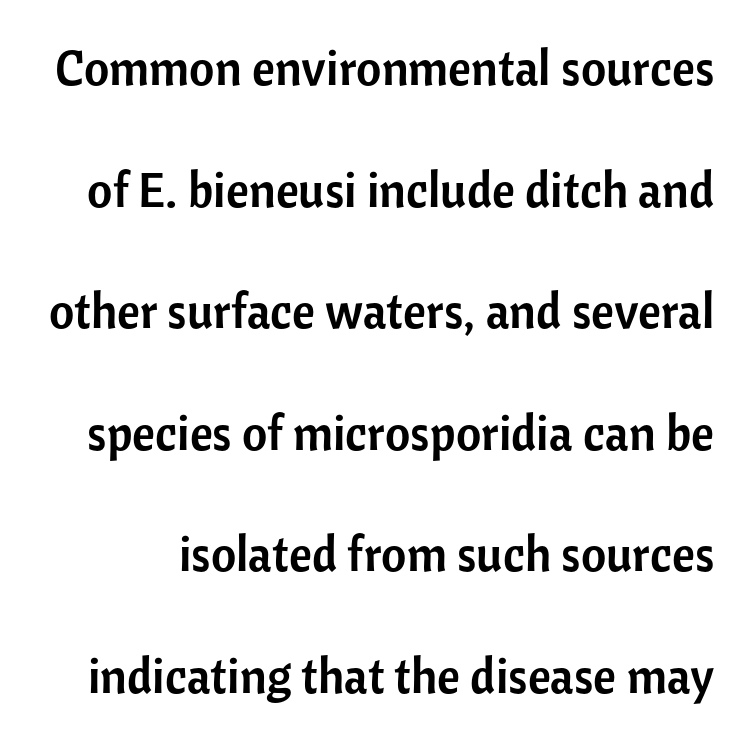
The image shows 49 px sans-serif type, upright; set loose line spacing (2.48x), normal letter spacing, not underlined; low stroke contrast and a medium x-height.
